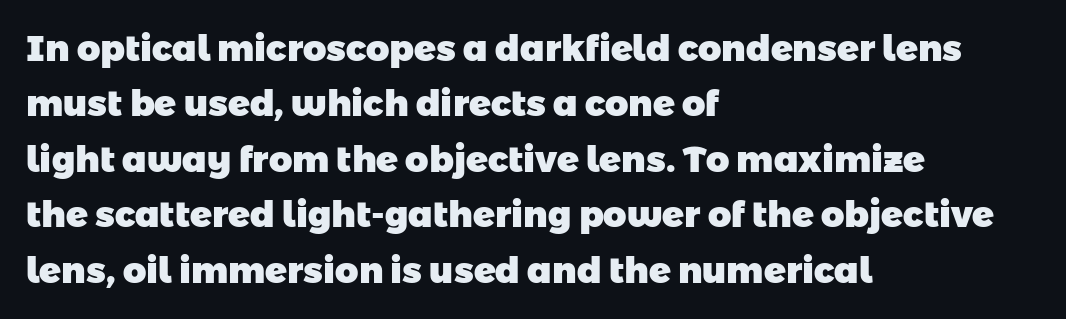
{"serif": "no", "bold": "yes", "weight": "heavy", "width": "normal", "stroke_contrast": "low", "x_height": "medium", "monospaced": "no", "underline": "no", "align": "left", "line_spacing": "normal", "line_spacing_ratio": 1.54, "letter_spacing": "normal", "letter_spacing_em": 0.0, "glyph_px": 36}
